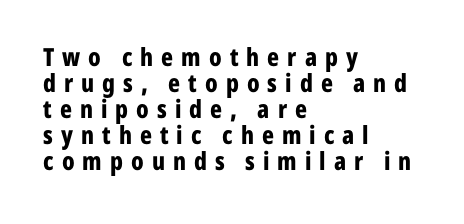
Regarding leading, the lines here are crowded together. Decoration check: the copy has no underline. Does the copy run flush right? No — it runs flush left. Upright lettering throughout.
